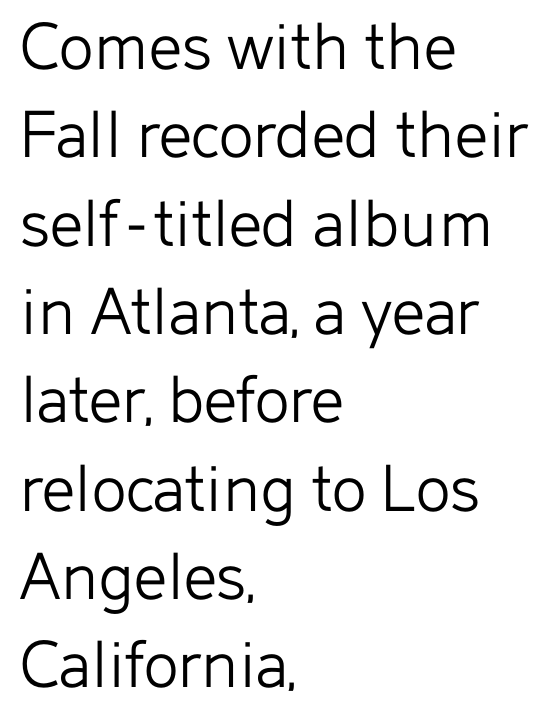
Q: Is the text bold? A: No.
Q: Is the text italic (slanted)? A: No, it is upright.
Q: Is the typeface a serif or a sans-serif typeface? A: Sans-serif.
Q: Is the text underlined? A: No.
Q: How is the paragraph aligned? A: Left-aligned.
Q: Is the spacing between letters normal or unusually wide? A: Normal.
Q: Width (condensed, normal, or wide)? A: Normal.
Q: Stroke contrast? A: Low.
Q: x-height? A: Medium.
Q: Monospaced? A: No.
